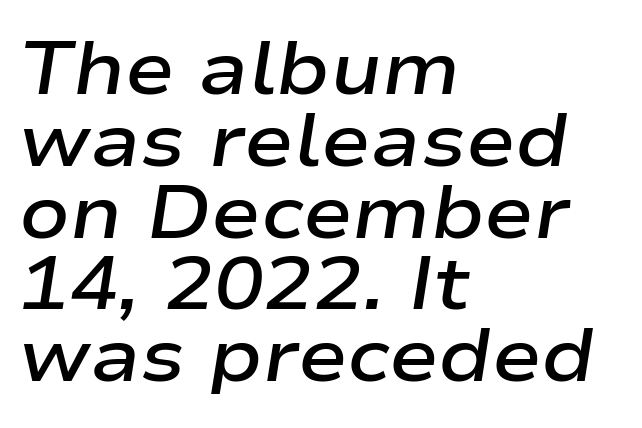
The image shows 74 px semibold, wide type, italic (leaning right); set left-aligned, tight line spacing (0.97x), normal letter spacing, not underlined; low stroke contrast and a medium x-height.
